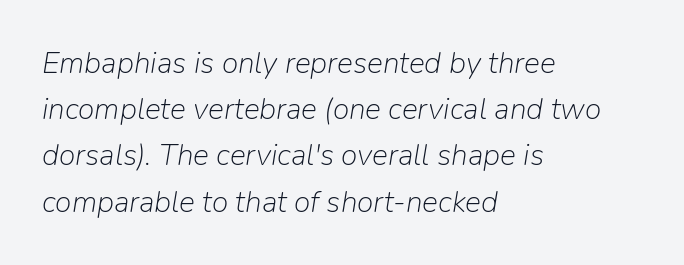
{"italic": "yes", "lean": "right", "slant_degrees": 9, "bold": "no", "weight": "light", "width": "normal", "stroke_contrast": "low", "x_height": "medium", "monospaced": "no", "underline": "no", "align": "left", "line_spacing": "normal", "line_spacing_ratio": 1.54, "letter_spacing": "normal", "letter_spacing_em": 0.0, "glyph_px": 30}
